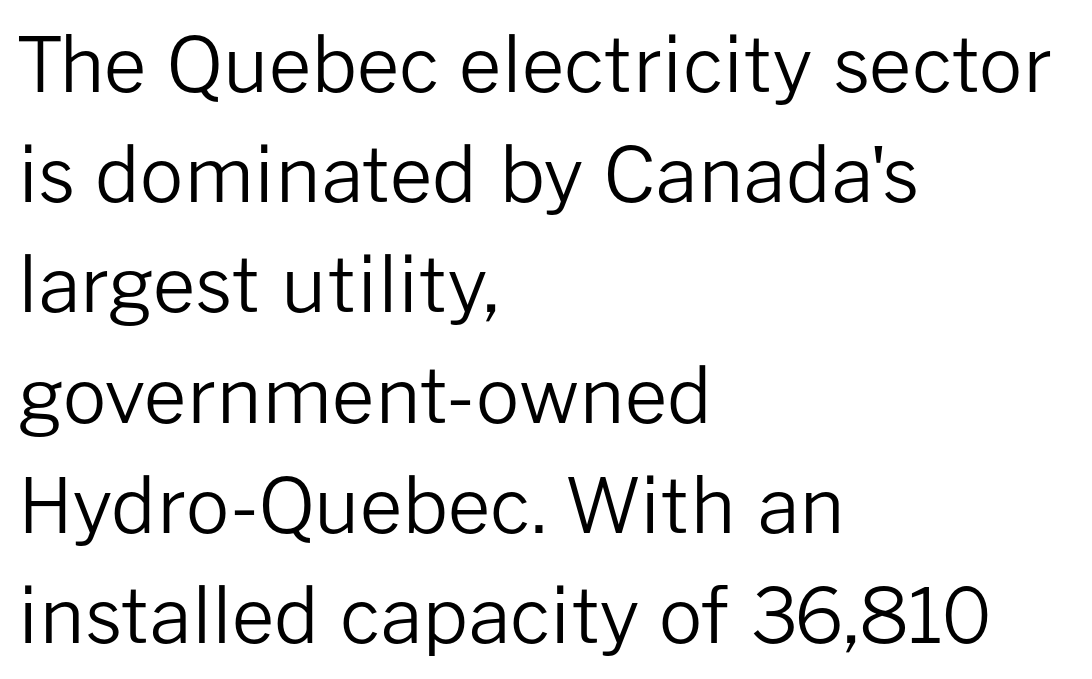
Q: Is the text bold? A: No.
Q: Is the text italic (slanted)? A: No, it is upright.
Q: Is the typeface a serif or a sans-serif typeface? A: Sans-serif.
Q: Is the text underlined? A: No.
Q: How is the paragraph aligned? A: Left-aligned.
Q: Is the spacing between letters normal or unusually wide? A: Normal.
Q: Is the spacing between lines tight, normal or loose? A: Normal.
Q: Width (condensed, normal, or wide)? A: Normal.
Q: Stroke contrast? A: Low.
Q: x-height? A: Medium.
Q: Monospaced? A: No.
